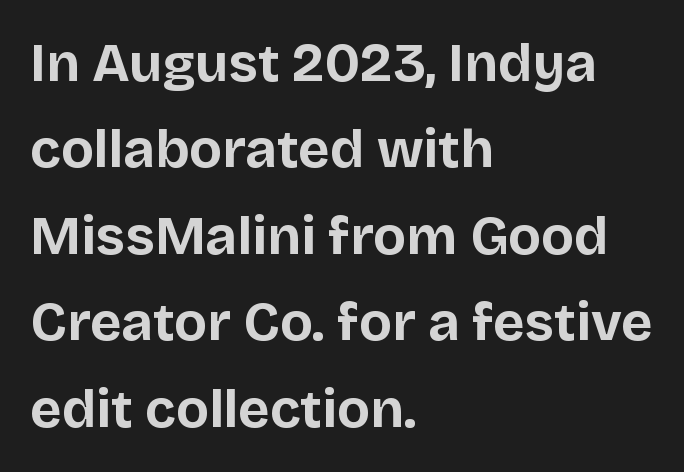
Observe the absence of serifs on each vertical stroke in this sample. Horizontal alignment here is leftward, the default for most running prose. No extra tracking has been applied to these lines. It's the straight-up-and-down kind of type.
